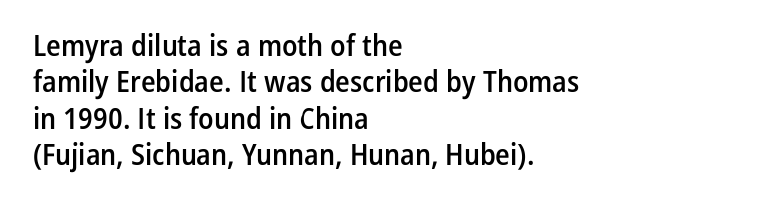
Q: Is the text bold? A: Semi-bold.
Q: Is the text italic (slanted)? A: No, it is upright.
Q: Is the typeface a serif or a sans-serif typeface? A: Sans-serif.
Q: Is the text underlined? A: No.
Q: How is the paragraph aligned? A: Left-aligned.
Q: Is the spacing between letters normal or unusually wide? A: Normal.
Q: Width (condensed, normal, or wide)? A: Condensed.
Q: Stroke contrast? A: Low.
Q: x-height? A: Medium.
Q: Monospaced? A: No.
